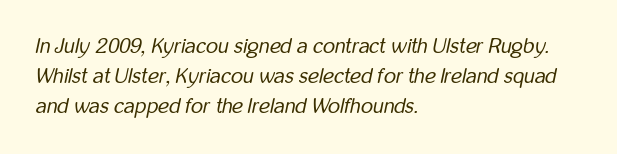
{"italic": "yes", "lean": "right", "slant_degrees": 12, "bold": "no", "underline": "no", "align": "left", "line_spacing": "normal", "line_spacing_ratio": 1.43, "letter_spacing": "normal", "letter_spacing_em": 0.0, "glyph_px": 21}
